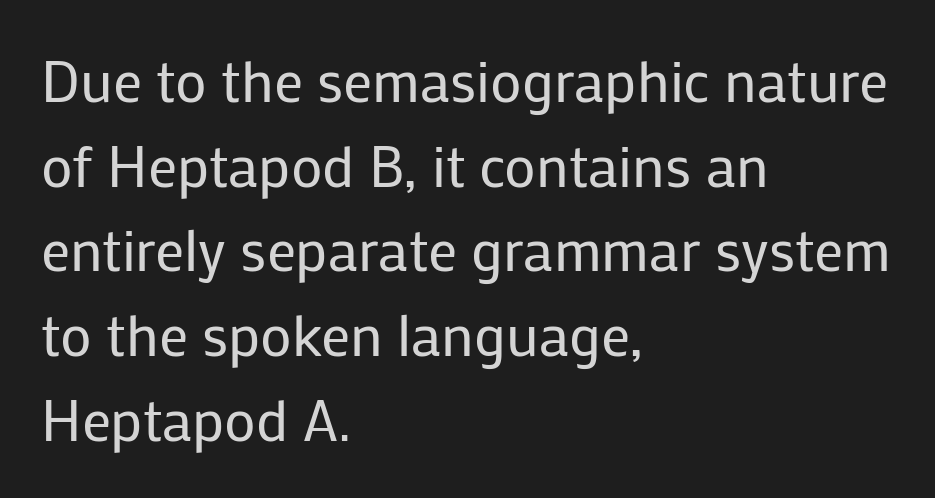
{"serif": "no", "italic": "no", "bold": "no", "weight": "regular", "width": "normal", "stroke_contrast": "low", "x_height": "medium", "monospaced": "no", "underline": "no", "align": "left", "line_spacing": "normal", "line_spacing_ratio": 1.46, "letter_spacing": "normal", "letter_spacing_em": 0.0, "glyph_px": 58}
